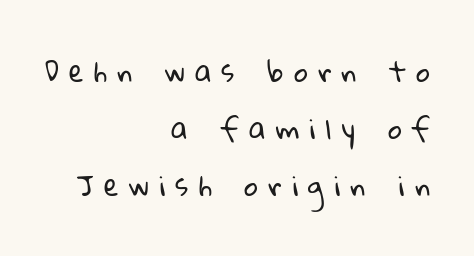
Q: Is the text bold? A: No.
Q: Is the text underlined? A: No.
Q: How is the paragraph aligned? A: Right-aligned.
Q: Is the spacing between letters normal or unusually wide? A: Unusually wide.
Q: Is the spacing between lines tight, normal or loose? A: Loose.
